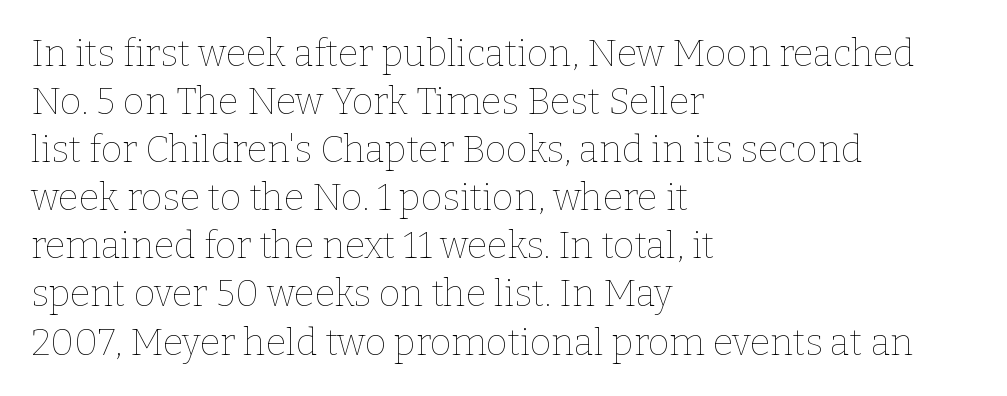
Q: Is the text bold? A: No.
Q: Is the text italic (slanted)? A: No, it is upright.
Q: Is the text underlined? A: No.
Q: How is the paragraph aligned? A: Left-aligned.
Q: Is the spacing between letters normal or unusually wide? A: Normal.
Q: Is the spacing between lines tight, normal or loose? A: Normal.
Q: Width (condensed, normal, or wide)? A: Normal.
Q: Stroke contrast? A: Low.
Q: x-height? A: Medium.
Q: Monospaced? A: No.
